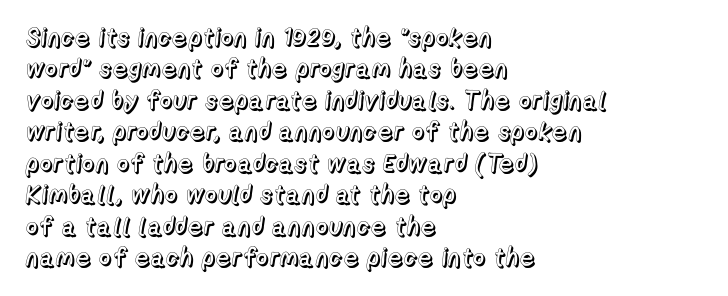
Q: Is the text italic (slanted)? A: Yes.
Q: Is the text underlined? A: No.
Q: How is the paragraph aligned? A: Left-aligned.
Q: Is the spacing between letters normal or unusually wide? A: Normal.
Q: Is the spacing between lines tight, normal or loose? A: Normal.
